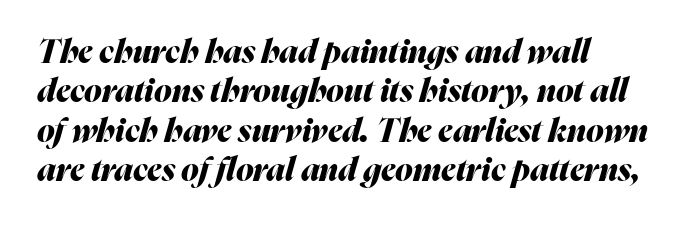
{"italic": "yes", "lean": "right", "slant_degrees": 16, "bold": "yes", "weight": "heavy", "width": "normal", "stroke_contrast": "medium", "x_height": "medium", "monospaced": "no", "underline": "no", "align": "left", "line_spacing_ratio": 1.23, "letter_spacing": "normal", "letter_spacing_em": 0.0, "glyph_px": 32}
